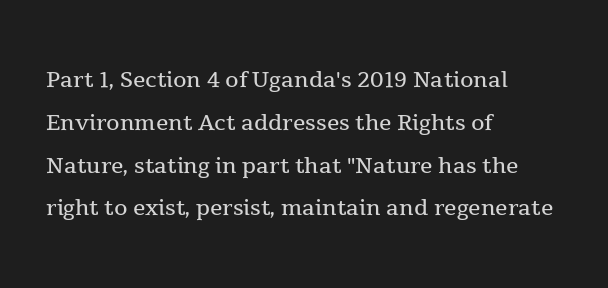
Every character sits straight up, as roman type does. Caption: face not bold, strokes unweighted. Any mark beneath the type? The region is blank. Each word holds together tightly as a unit, with standard inter-letter gaps. The leading is moderate, giving the passage an even texture.
